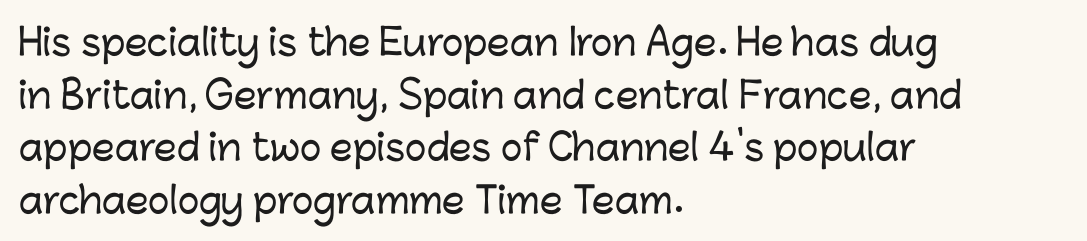
Q: Is the text italic (slanted)? A: No, it is upright.
Q: Is the typeface a serif or a sans-serif typeface? A: Sans-serif.
Q: Is the text underlined? A: No.
Q: How is the paragraph aligned? A: Left-aligned.
Q: Is the spacing between letters normal or unusually wide? A: Normal.
Q: Is the spacing between lines tight, normal or loose? A: Normal.
Q: Width (condensed, normal, or wide)? A: Normal.
Q: Stroke contrast? A: Low.
Q: x-height? A: Medium.
Q: Monospaced? A: No.
